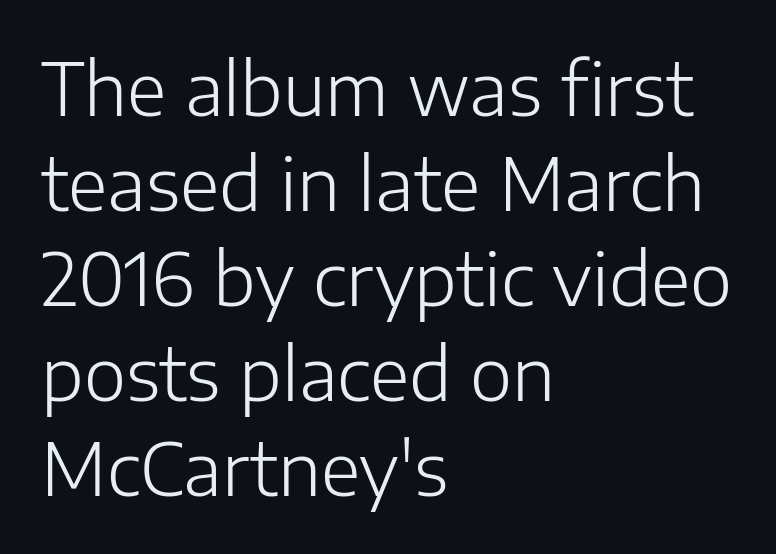
Q: Is the text bold? A: No.
Q: Is the text italic (slanted)? A: No, it is upright.
Q: Is the typeface a serif or a sans-serif typeface? A: Sans-serif.
Q: Is the text underlined? A: No.
Q: How is the paragraph aligned? A: Left-aligned.
Q: Is the spacing between letters normal or unusually wide? A: Normal.
Q: Is the spacing between lines tight, normal or loose? A: Normal.
Q: Width (condensed, normal, or wide)? A: Normal.
Q: Stroke contrast? A: Low.
Q: x-height? A: Medium.
Q: Monospaced? A: No.
